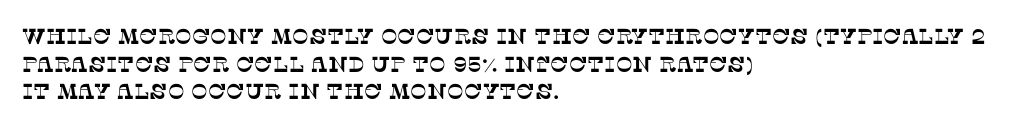
Q: Is the text underlined? A: No.
Q: How is the paragraph aligned? A: Left-aligned.
Q: Is the spacing between letters normal or unusually wide? A: Normal.
Q: Is the spacing between lines tight, normal or loose? A: Normal.
